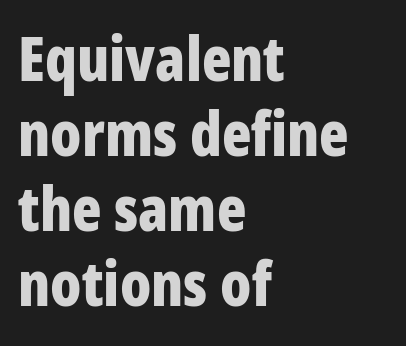
You could call the tracking neutral — neither tight nor loose. You could not count columns in this text — the font is proportionally spaced. This rendering uses left alignment, leaving the right contour irregular. The type family on display is of the sans-serif kind. Rendered with straight, roman letterforms. The passage shown is emphatically bold.
